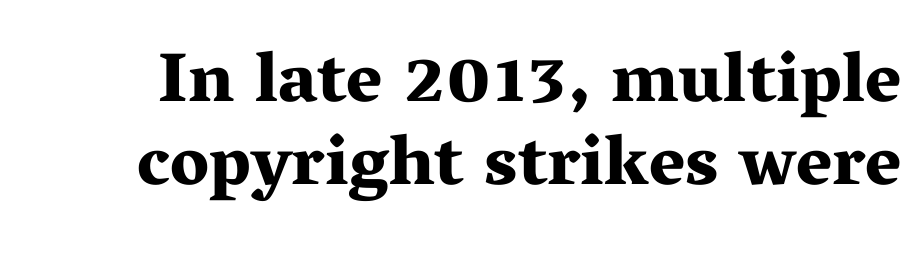
The image shows 70 px bold, wide serif type, upright; set line spacing 1.18x, normal letter spacing, not underlined; medium stroke contrast and a medium x-height.
